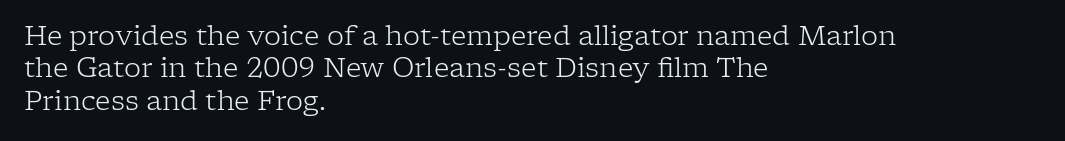
Q: Is the text bold? A: No.
Q: Is the text italic (slanted)? A: No, it is upright.
Q: Is the text underlined? A: No.
Q: How is the paragraph aligned? A: Left-aligned.
Q: Is the spacing between letters normal or unusually wide? A: Normal.
